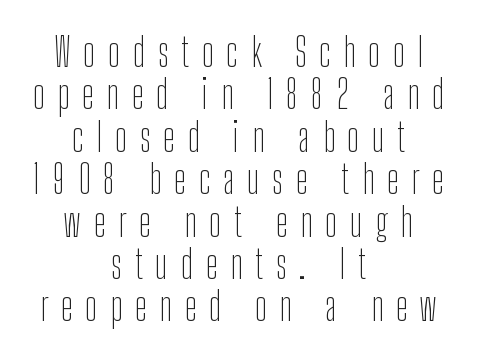
The image shows 40 px thin, condensed sans-serif type, upright; set centered, tight line spacing (1.06x), unusually wide letter spacing (+0.32 em), not underlined; low stroke contrast and a medium x-height.
